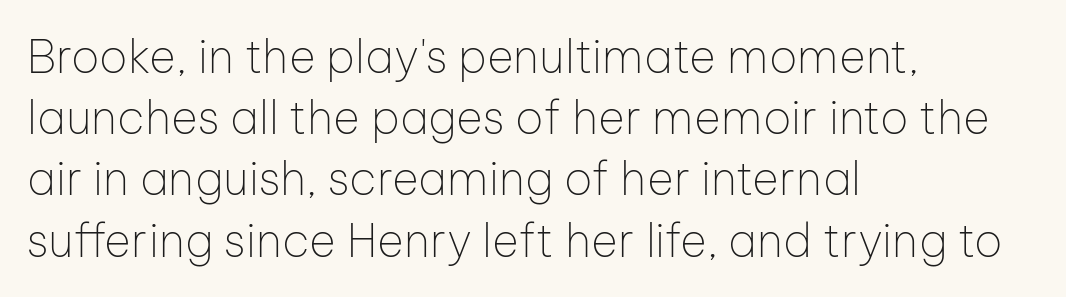
Q: Is the text bold? A: No.
Q: Is the text italic (slanted)? A: No, it is upright.
Q: Is the typeface a serif or a sans-serif typeface? A: Sans-serif.
Q: Is the text underlined? A: No.
Q: How is the paragraph aligned? A: Left-aligned.
Q: Is the spacing between letters normal or unusually wide? A: Normal.
Q: Is the spacing between lines tight, normal or loose? A: Normal.
Q: Width (condensed, normal, or wide)? A: Normal.
Q: Stroke contrast? A: Low.
Q: x-height? A: Medium.
Q: Monospaced? A: No.
